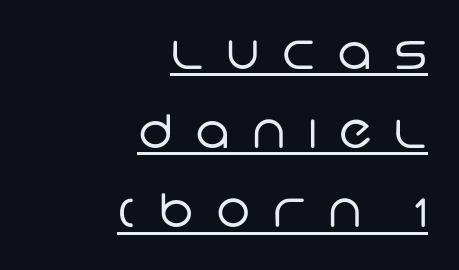
The tracking reads as deliberately expanded to a designer's eye. Is the type heavy? It reads as light-to-regular instead. Letterform terminals end flat and unadorned throughout the passage. Students, observe the line beneath the letters — that is underlining. Leftover space on each line is placed entirely before the opening word.
